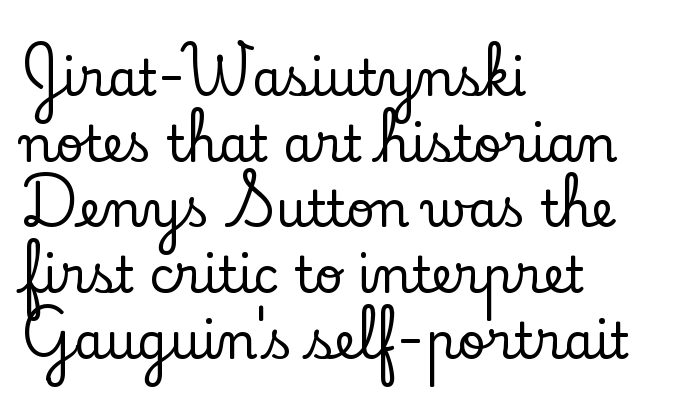
The image shows 49 px serif type, upright; set left-aligned, normal line spacing (1.34x), normal letter spacing, not underlined; low stroke contrast and a small x-height.
